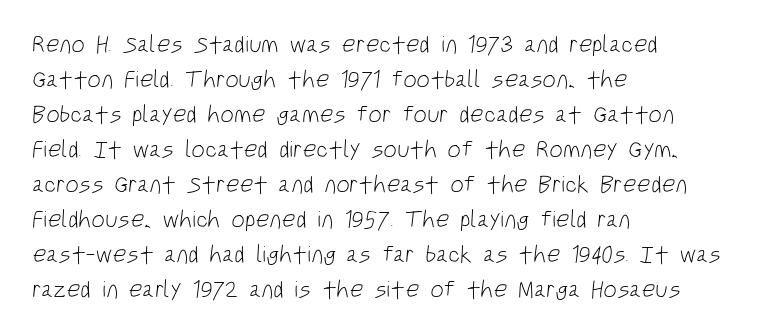
{"bold": "no", "underline": "no", "align": "left", "line_spacing": "normal", "line_spacing_ratio": 1.46, "letter_spacing": "normal", "letter_spacing_em": 0.0, "glyph_px": 24}
